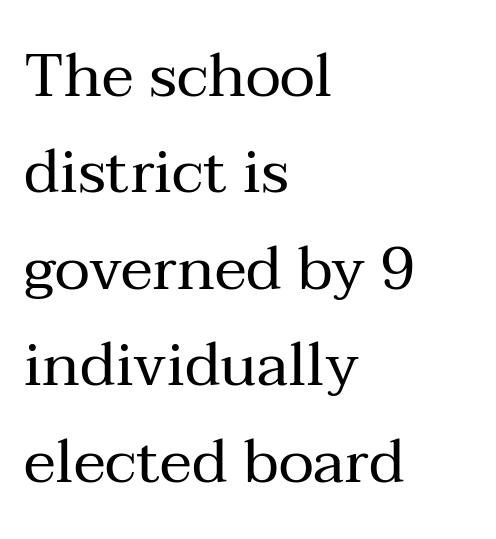
Q: Is the text bold? A: No.
Q: Is the text italic (slanted)? A: No, it is upright.
Q: Is the typeface a serif or a sans-serif typeface? A: Serif.
Q: Is the text underlined? A: No.
Q: How is the paragraph aligned? A: Left-aligned.
Q: Is the spacing between letters normal or unusually wide? A: Normal.
Q: Is the spacing between lines tight, normal or loose? A: Normal.
Q: Width (condensed, normal, or wide)? A: Normal.
Q: Stroke contrast? A: Medium.
Q: x-height? A: Medium.
Q: Monospaced? A: No.
